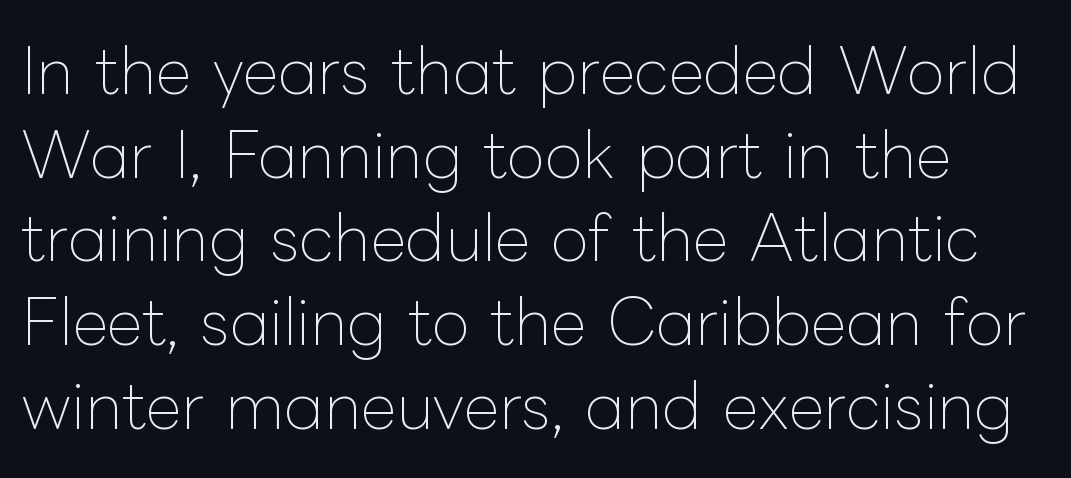
The image shows 62 px thin type, upright; set normal line spacing (1.35x), normal letter spacing, not underlined; low stroke contrast and a medium x-height.
